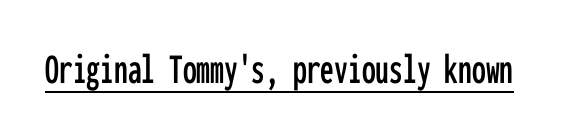
Q: Is the text italic (slanted)? A: No, it is upright.
Q: Is the typeface a serif or a sans-serif typeface? A: Sans-serif.
Q: Is the text underlined? A: Yes.
Q: Is the spacing between letters normal or unusually wide? A: Normal.
Q: Width (condensed, normal, or wide)? A: Condensed.
Q: Stroke contrast? A: Low.
Q: x-height? A: Medium.
Q: Monospaced? A: Yes.
